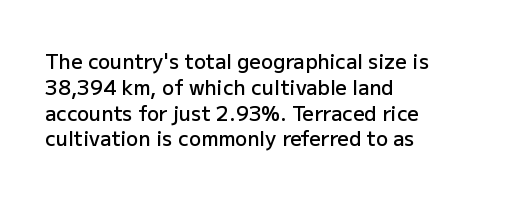
{"italic": "no", "bold": "semi", "underline": "no", "align": "left", "line_spacing": "normal", "line_spacing_ratio": 1.29, "letter_spacing": "normal", "letter_spacing_em": 0.0, "glyph_px": 20}
